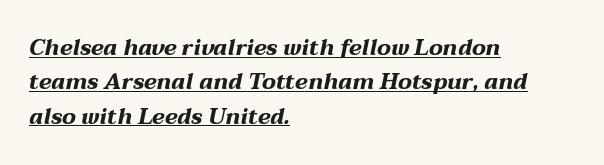
{"italic": "yes", "lean": "right", "slant_degrees": 12, "bold": "yes", "underline": "yes", "align": "left", "line_spacing": "normal", "line_spacing_ratio": 1.56, "letter_spacing": "normal", "letter_spacing_em": 0.0, "glyph_px": 22}
